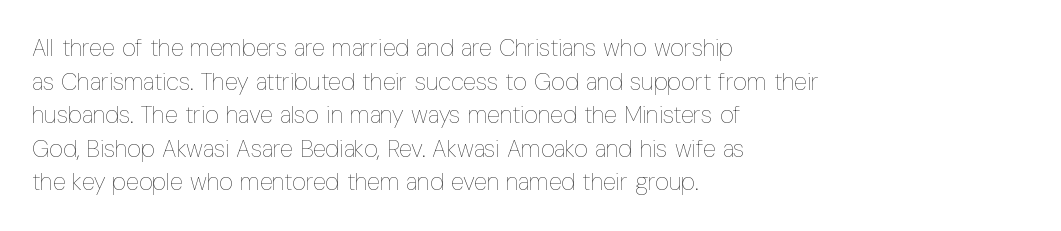
Does the copy run flush right? No — it runs flush left. Does extra space separate the letters? No, they use regular spacing. The letters look calm and open, with moderate or lighter stems. Beneath every word, the page is bare. Normally led — the rows are evenly, conventionally spaced.
